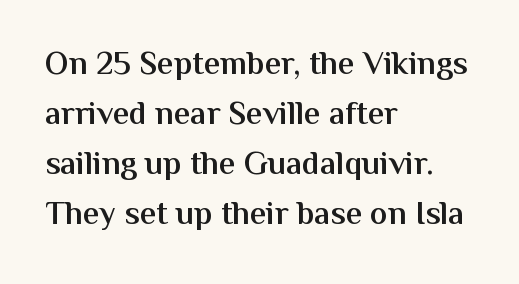
Q: Is the text bold? A: Semi-bold.
Q: Is the text italic (slanted)? A: No, it is upright.
Q: Is the typeface a serif or a sans-serif typeface? A: Sans-serif.
Q: Is the text underlined? A: No.
Q: How is the paragraph aligned? A: Left-aligned.
Q: Is the spacing between letters normal or unusually wide? A: Normal.
Q: Is the spacing between lines tight, normal or loose? A: Normal.
Q: Width (condensed, normal, or wide)? A: Normal.
Q: Stroke contrast? A: Medium.
Q: x-height? A: Medium.
Q: Monospaced? A: No.
